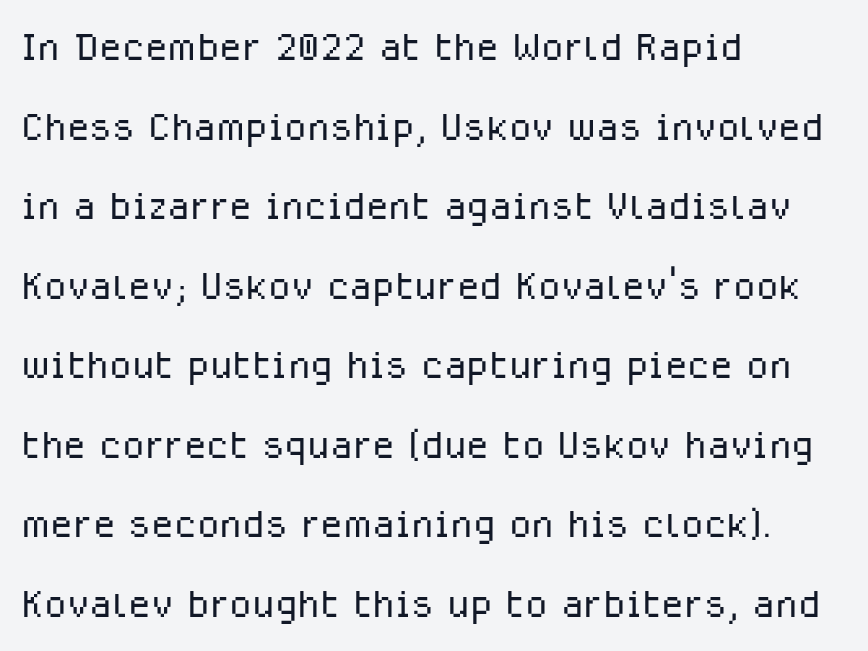
{"serif": "no", "italic": "no", "bold": "no", "weight": "light", "width": "normal", "stroke_contrast": "low", "x_height": "medium", "monospaced": "no", "underline": "no", "align": "left", "line_spacing": "normal", "line_spacing_ratio": 1.53, "letter_spacing": "normal", "letter_spacing_em": 0.0, "glyph_px": 52}
